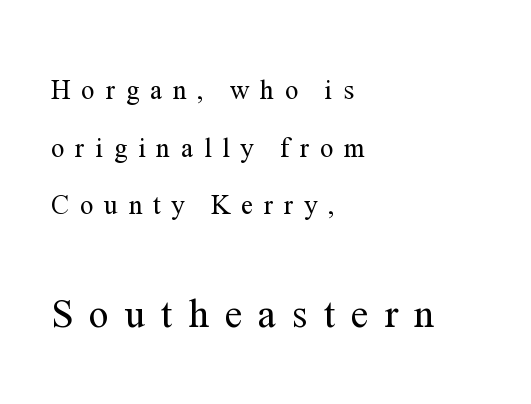
The image shows 40 px regular-weight serif type, upright; set left-aligned, loose line spacing (2.13x), unusually wide letter spacing (+0.4 em), not underlined; the second (bottom) block is 1.48x larger; medium stroke contrast and a medium x-height.
